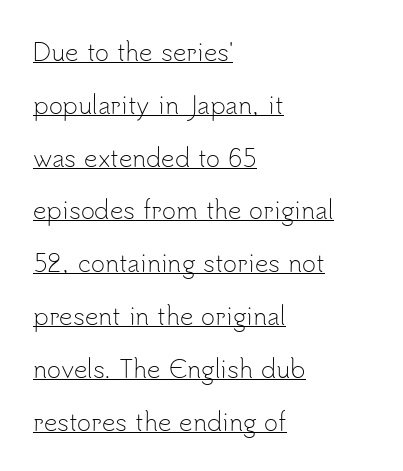
{"italic": "no", "bold": "no", "underline": "yes", "align": "left", "line_spacing": "loose", "line_spacing_ratio": 2.2, "letter_spacing": "normal", "letter_spacing_em": 0.0, "glyph_px": 24}
